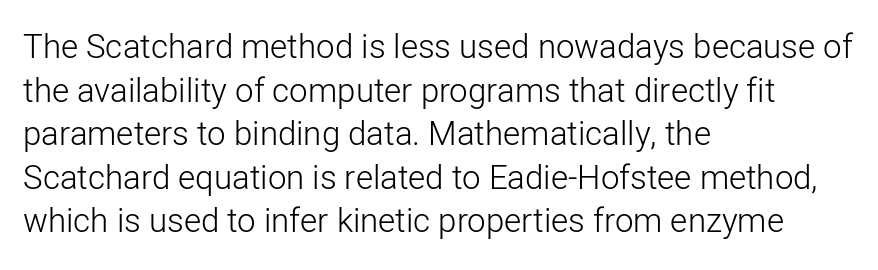
Beneath every word, the page is bare. Successive baselines arrive at the customary interval. Think of a printed novel: that variable character pitch is what you see here. Line beginnings align vertically; line endings do not. A sans-serif font was chosen for this passage. No italicization has been applied; the sample stays upright.
